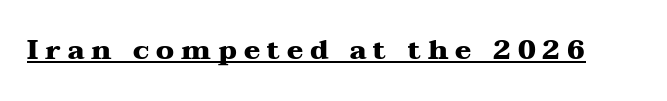
Substantial extra tracking has been applied to these lines. Descenders here cross a horizontal rule under the line. Stroke thickness is high; the sample reads as a true bold. Posture: vertical.
